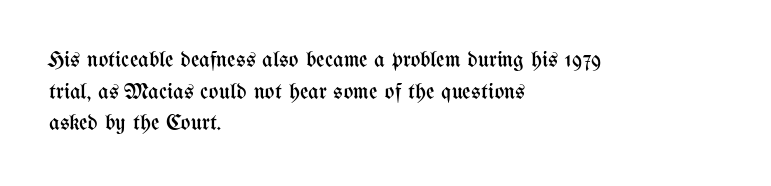
The strokes are not fattened; the text isn't bold. Beneath every word, the page is bare. Every row of glyphs begins at an identical x-position on the left. In terms of posture, this sample is upright.
